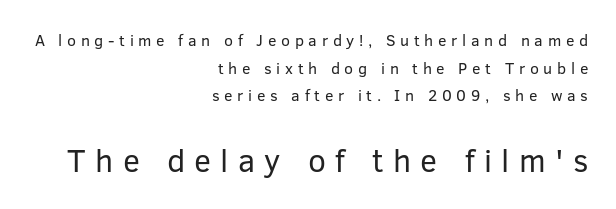
Q: Is the text bold? A: No.
Q: Is the text italic (slanted)? A: No, it is upright.
Q: Is the typeface a serif or a sans-serif typeface? A: Sans-serif.
Q: Is the text underlined? A: No.
Q: How is the paragraph aligned? A: Right-aligned.
Q: Is the spacing between letters normal or unusually wide? A: Unusually wide.
Q: Which block of text is set in a larger size, the first (top) or the second (bottom)? A: The second (bottom) one.
Q: Width (condensed, normal, or wide)? A: Normal.
Q: Stroke contrast? A: Low.
Q: x-height? A: Medium.
Q: Monospaced? A: No.
